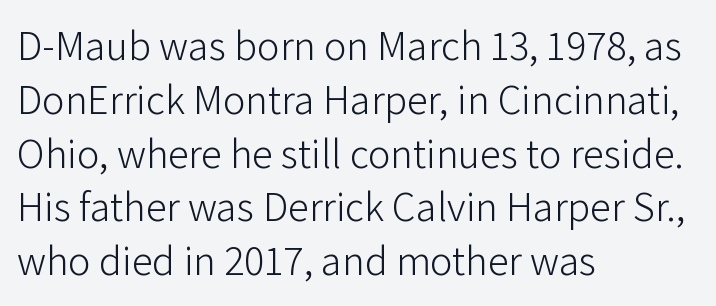
The image shows 42 px light sans-serif type, upright; set left-aligned, normal line spacing (1.28x), normal letter spacing, not underlined; low stroke contrast and a medium x-height.
